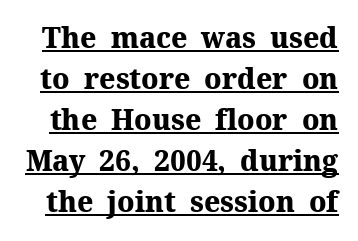
Q: Is the text bold? A: Yes.
Q: Is the text italic (slanted)? A: No, it is upright.
Q: Is the typeface a serif or a sans-serif typeface? A: Serif.
Q: Is the text underlined? A: Yes.
Q: Is the spacing between letters normal or unusually wide? A: Normal.
Q: Is the spacing between lines tight, normal or loose? A: Normal.
Q: Width (condensed, normal, or wide)? A: Normal.
Q: Stroke contrast? A: Medium.
Q: x-height? A: Medium.
Q: Monospaced? A: No.
